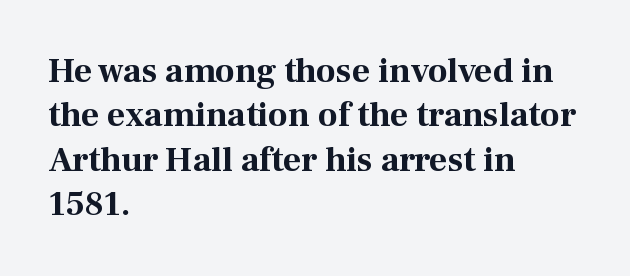
{"serif": "yes", "italic": "no", "bold": "yes", "weight": "bold", "width": "normal", "stroke_contrast": "medium", "x_height": "medium", "monospaced": "no", "underline": "no", "align": "left", "line_spacing": "normal", "line_spacing_ratio": 1.27, "letter_spacing": "normal", "letter_spacing_em": 0.0, "glyph_px": 35}
